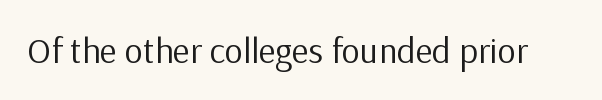
Q: Is the text bold? A: No.
Q: Is the text italic (slanted)? A: No, it is upright.
Q: Is the typeface a serif or a sans-serif typeface? A: Sans-serif.
Q: Is the text underlined? A: No.
Q: Is the spacing between letters normal or unusually wide? A: Normal.
Q: Width (condensed, normal, or wide)? A: Normal.
Q: Stroke contrast? A: Low.
Q: x-height? A: Medium.
Q: Monospaced? A: No.
